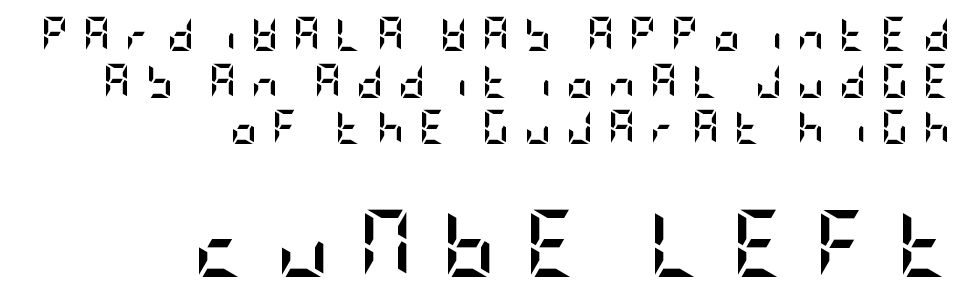
The image shows 67 px semibold, condensed sans-serif type, upright; set right-aligned, normal line spacing (1.37x), unusually wide letter spacing (+0.42 em), not underlined; the second (bottom) block is 1.97x larger; low stroke contrast and a large x-height.
